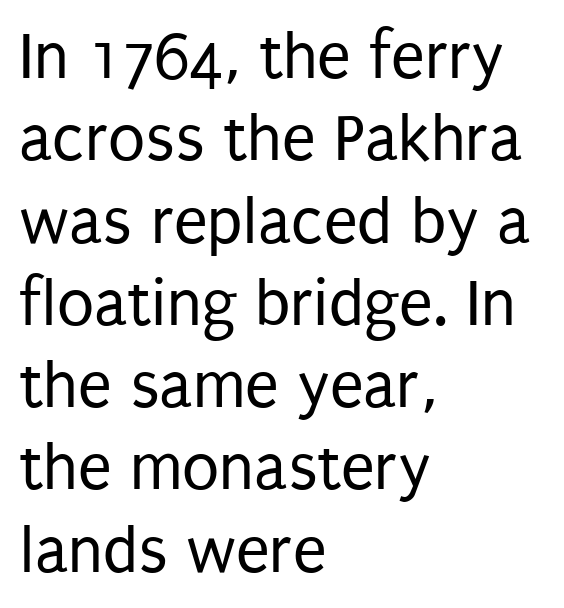
One-word summary of the alignment: left. Honestly, there is no underline to notice here at all. No chunkiness to these letters — they're not bold. A sans-serif font was chosen for this passage. Letter spacing: default. Is this a fixed-width face? No — the glyphs have proportional, varying widths.
